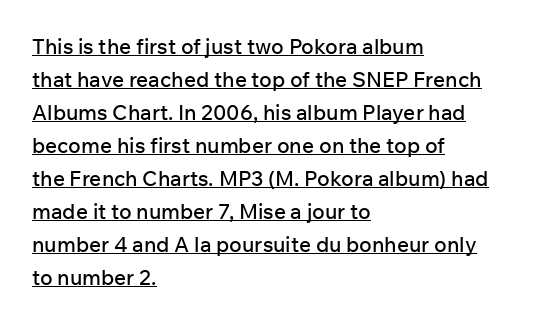
The image shows 21 px text type, upright; set left-aligned, normal line spacing (1.57x), normal letter spacing, underlined.
